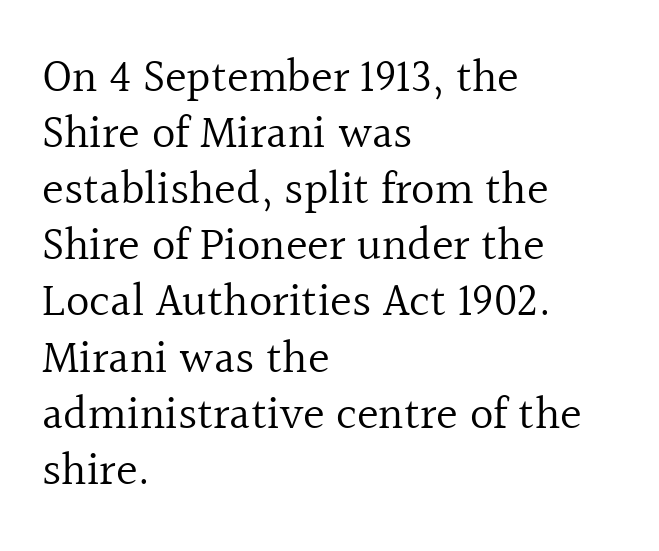
The image shows 46 px regular-weight serif type, upright; set left-aligned, line spacing 1.22x, normal letter spacing, not underlined; a medium x-height.
